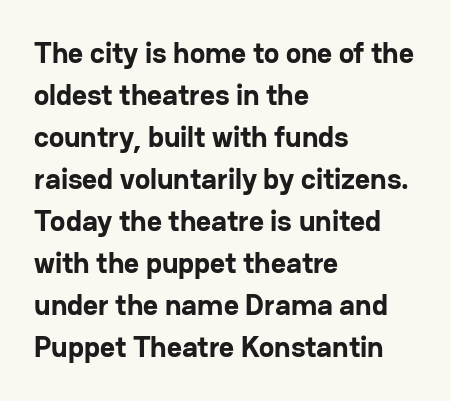
The string is rendered with underlining switched off. Strokes here are thick enough to call this a true bold. Each letter keeps its own natural width here, so spacing adapts to shape. One glance says typical: line gaps are just what's usual.
